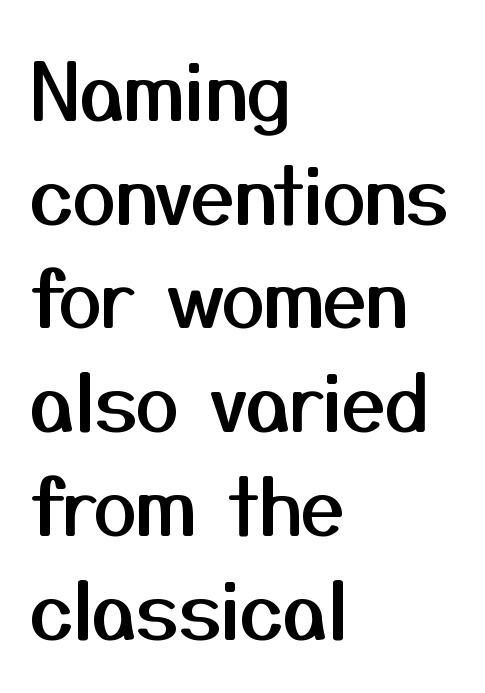
{"serif": "no", "italic": "no", "width": "normal", "stroke_contrast": "medium", "x_height": "medium", "monospaced": "no", "underline": "no", "align": "left", "line_spacing": "normal", "line_spacing_ratio": 1.33, "letter_spacing": "normal", "letter_spacing_em": 0.0, "glyph_px": 78}
